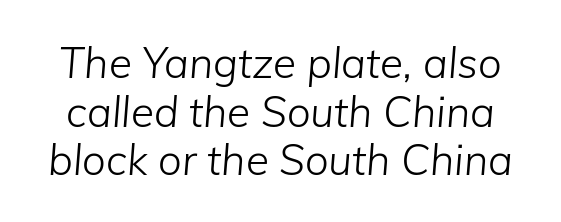
{"italic": "yes", "lean": "right", "slant_degrees": 5, "bold": "no", "weight": "light", "width": "normal", "stroke_contrast": "low", "x_height": "medium", "monospaced": "no", "underline": "no", "line_spacing_ratio": 1.16, "letter_spacing": "normal", "letter_spacing_em": 0.0, "glyph_px": 42}
